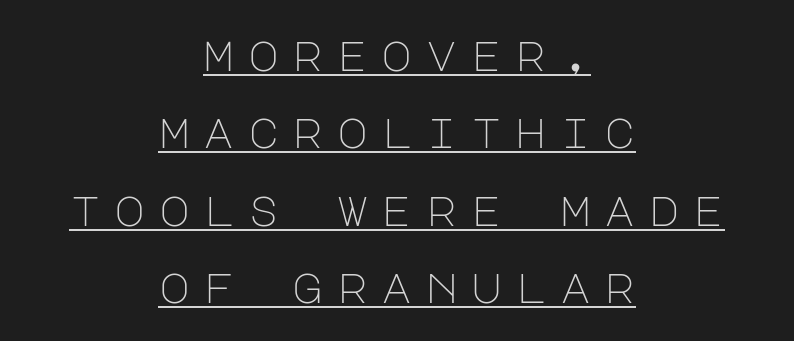
The image shows 42 px light sans-serif type, upright; set centered, line spacing 1.84x, unusually wide letter spacing (+0.32 em), underlined; low stroke contrast and a large x-height.
